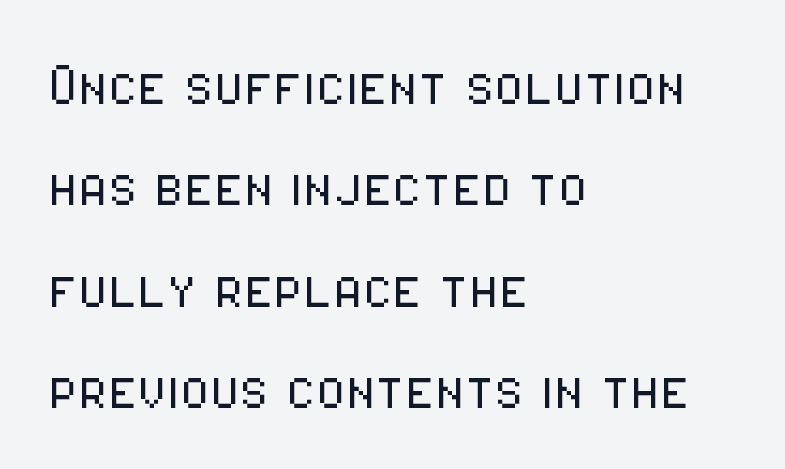
Q: Is the text bold? A: No.
Q: Is the text italic (slanted)? A: No, it is upright.
Q: Is the typeface a serif or a sans-serif typeface? A: Sans-serif.
Q: Is the text underlined? A: No.
Q: How is the paragraph aligned? A: Left-aligned.
Q: Is the spacing between letters normal or unusually wide? A: Normal.
Q: Is the spacing between lines tight, normal or loose? A: Normal.
Q: Width (condensed, normal, or wide)? A: Condensed.
Q: Stroke contrast? A: Low.
Q: x-height? A: Medium.
Q: Monospaced? A: No.
